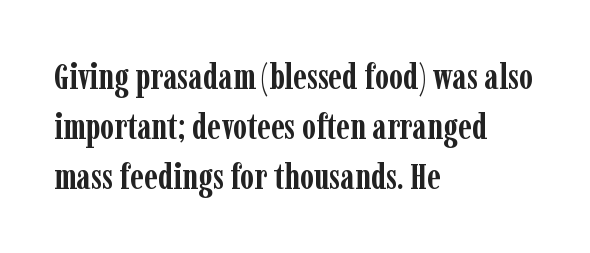
The image shows 36 px semibold, condensed serif type, upright; set left-aligned, normal line spacing (1.39x), normal letter spacing, not underlined; low stroke contrast and a medium x-height.
